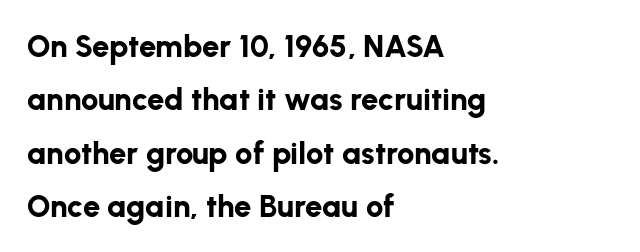
Q: Is the text bold? A: Yes.
Q: Is the text italic (slanted)? A: No, it is upright.
Q: Is the typeface a serif or a sans-serif typeface? A: Sans-serif.
Q: Is the text underlined? A: No.
Q: How is the paragraph aligned? A: Left-aligned.
Q: Is the spacing between letters normal or unusually wide? A: Normal.
Q: Width (condensed, normal, or wide)? A: Normal.
Q: Stroke contrast? A: Low.
Q: x-height? A: Medium.
Q: Monospaced? A: No.
